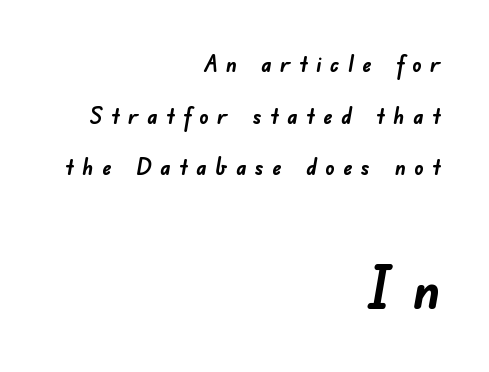
The image shows 58 px semibold sans-serif type; set right-aligned, loose line spacing (2.25x), unusually wide letter spacing (+0.36 em), not underlined; the second (bottom) block is 2.52x larger; low stroke contrast and a small x-height.
